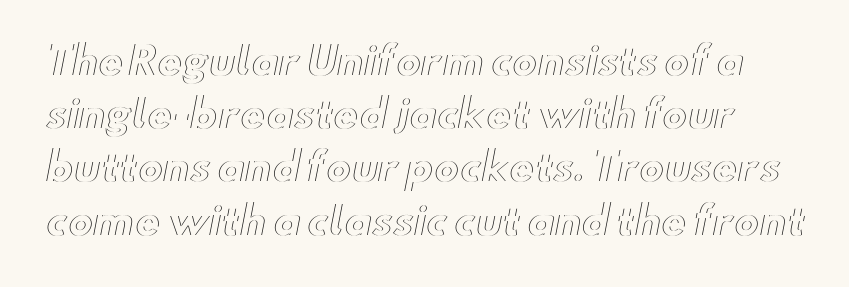
The image shows 38 px wide type; set normal line spacing (1.4x), normal letter spacing, not underlined; a small x-height.
